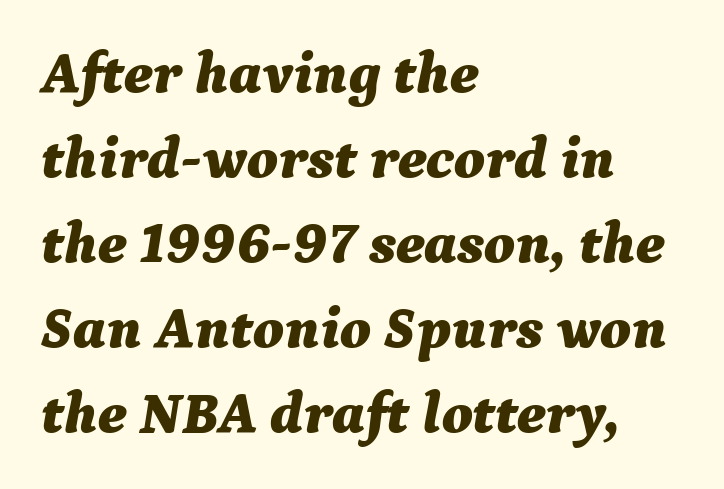
Q: Is the text bold? A: Yes.
Q: Is the text italic (slanted)? A: Yes, it leans right by about 9 degrees.
Q: Is the text underlined? A: No.
Q: How is the paragraph aligned? A: Left-aligned.
Q: Is the spacing between letters normal or unusually wide? A: Normal.
Q: Is the spacing between lines tight, normal or loose? A: Normal.
Q: Width (condensed, normal, or wide)? A: Normal.
Q: Stroke contrast? A: Medium.
Q: x-height? A: Medium.
Q: Monospaced? A: No.
